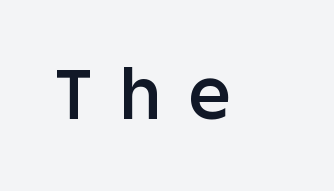
The image shows 69 px semibold sans-serif type, upright; set unusually wide letter spacing (+0.42 em), not underlined; low stroke contrast and a large x-height.
